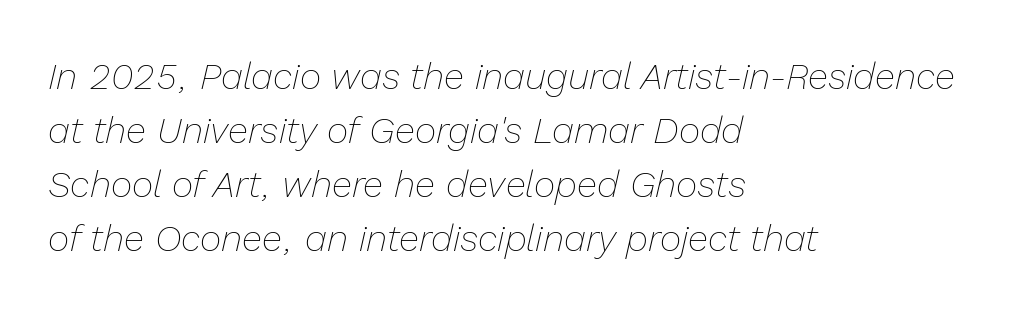
Q: Is the text bold? A: No.
Q: Is the text italic (slanted)? A: Yes, it leans right by about 13 degrees.
Q: Is the text underlined? A: No.
Q: How is the paragraph aligned? A: Left-aligned.
Q: Is the spacing between letters normal or unusually wide? A: Normal.
Q: Is the spacing between lines tight, normal or loose? A: Normal.
Q: Width (condensed, normal, or wide)? A: Normal.
Q: Stroke contrast? A: Low.
Q: x-height? A: Medium.
Q: Monospaced? A: No.
